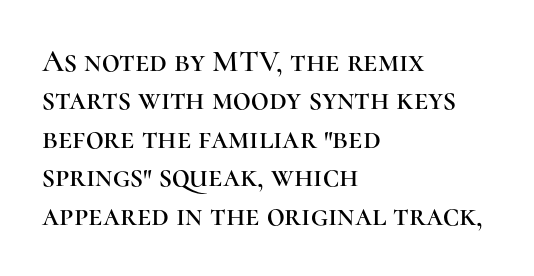
Q: Is the text italic (slanted)? A: No, it is upright.
Q: Is the typeface a serif or a sans-serif typeface? A: Serif.
Q: Is the text underlined? A: No.
Q: How is the paragraph aligned? A: Left-aligned.
Q: Is the spacing between letters normal or unusually wide? A: Normal.
Q: Width (condensed, normal, or wide)? A: Normal.
Q: Stroke contrast? A: High.
Q: x-height? A: Medium.
Q: Monospaced? A: No.
